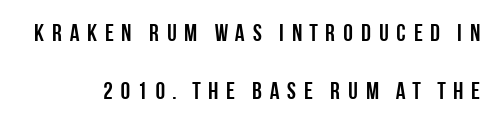
The image shows 24 px bold type, upright; set loose line spacing (2.42x), unusually wide letter spacing (+0.24 em), not underlined.
